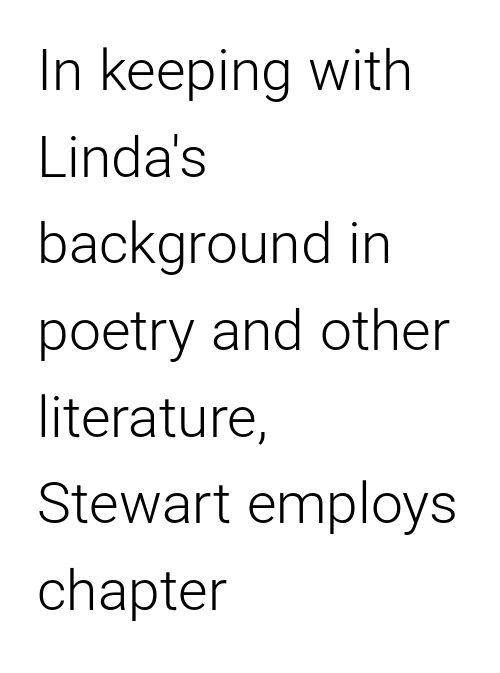
Leading: standard. A light-to-regular cut is what we see here. The letters advance in unequal steps, a hallmark of proportional type. Are there feet on the stems? There aren't — it's a sans. Does the lettering tilt? It doesn't — this is upright. These lines keep a tight, regular rhythm from letter to letter.
